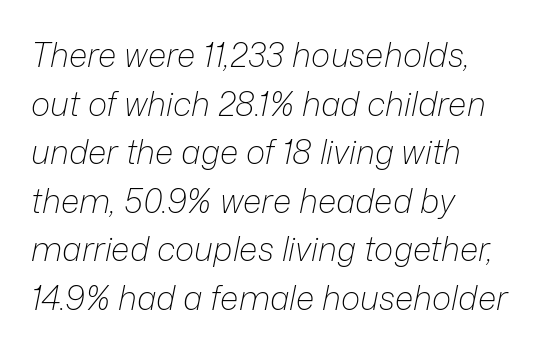
Q: Is the text bold? A: No.
Q: Is the text italic (slanted)? A: Yes, it leans right by about 12 degrees.
Q: Is the text underlined? A: No.
Q: How is the paragraph aligned? A: Left-aligned.
Q: Is the spacing between letters normal or unusually wide? A: Normal.
Q: Is the spacing between lines tight, normal or loose? A: Normal.
Q: Width (condensed, normal, or wide)? A: Normal.
Q: Stroke contrast? A: Low.
Q: x-height? A: Medium.
Q: Monospaced? A: No.
